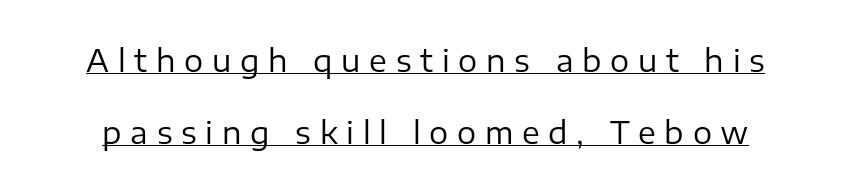
The image shows 30 px regular-weight sans-serif type, upright; set loose line spacing (2.39x), unusually wide letter spacing (+0.29 em), underlined; low stroke contrast and a medium x-height.
